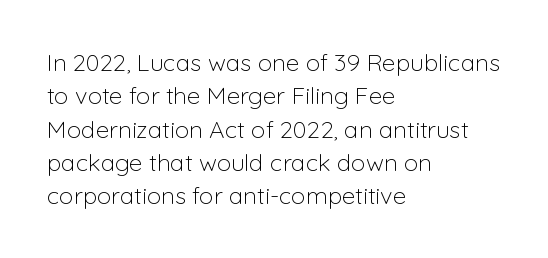
The letterforms sit at book weight or below. Posture: straight, roman, zero tilt. Tracking value appears to be zero — textbook default spacing. The passage shown stacks its lines at a standard gap. Is the block centered? No — it sits flush against the left margin. The foot of each line stays bare and open.
